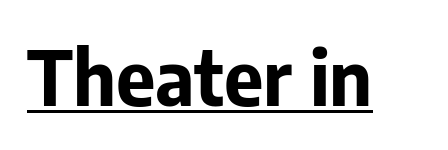
The image shows 76 px bold sans-serif type, upright; set normal letter spacing, underlined; low stroke contrast and a medium x-height.
